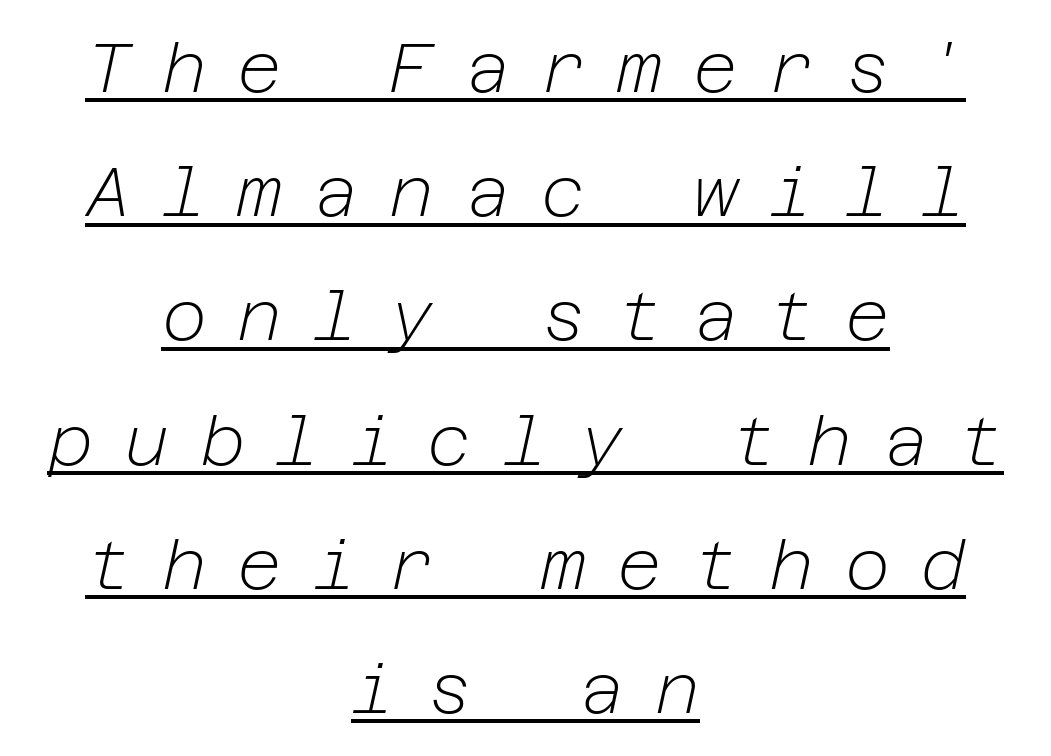
This sample is center-justified, so both line endings float freely. The lettering tilts uniformly, giving the passage an italic look. Caption: face not bold, strokes unweighted. Looks like someone drew a line under every word here. How are the letters spaced? Widely, with obvious added tracking.
